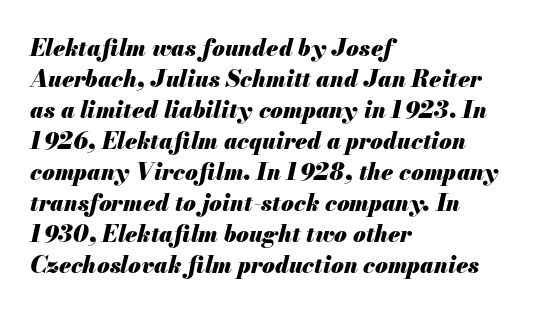
Q: Is the text bold? A: Yes.
Q: Is the text italic (slanted)? A: Yes, it leans right by about 13 degrees.
Q: Is the text underlined? A: No.
Q: How is the paragraph aligned? A: Left-aligned.
Q: Is the spacing between letters normal or unusually wide? A: Normal.
Q: Is the spacing between lines tight, normal or loose? A: Normal.
